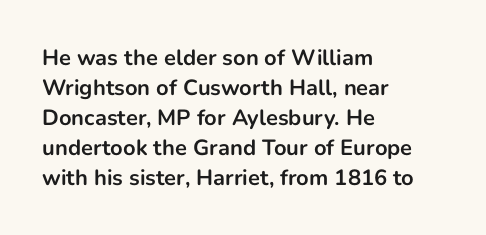
Q: Is the text bold? A: Yes.
Q: Is the text italic (slanted)? A: No, it is upright.
Q: Is the text underlined? A: No.
Q: How is the paragraph aligned? A: Left-aligned.
Q: Is the spacing between letters normal or unusually wide? A: Normal.
Q: Is the spacing between lines tight, normal or loose? A: Normal.
